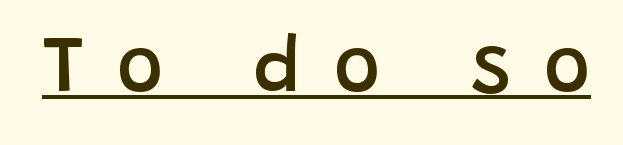
The image shows 79 px semibold sans-serif type, upright; set unusually wide letter spacing (+0.42 em), underlined; low stroke contrast and a large x-height.
